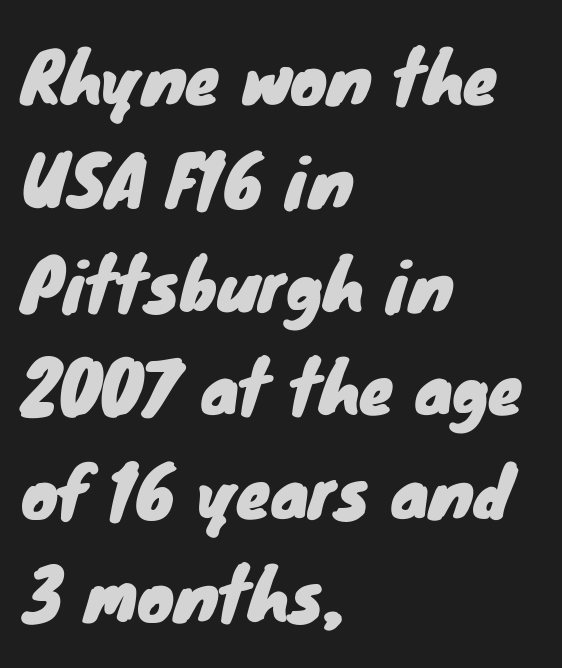
Note the varied advance widths — an 'i' is clearly narrower than an 'm'. The ragged edge is on the right, which tells us the setting is flush left. You could call the tracking neutral — neither tight nor loose. Only glyphs here, with clear space below each row.
